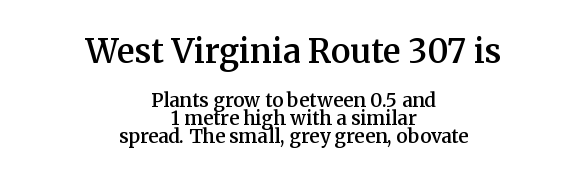
The image shows 33 px semibold serif type, upright; set centered, tight line spacing (0.95x), normal letter spacing, not underlined; the first (top) block is 1.74x larger; medium stroke contrast and a medium x-height.
